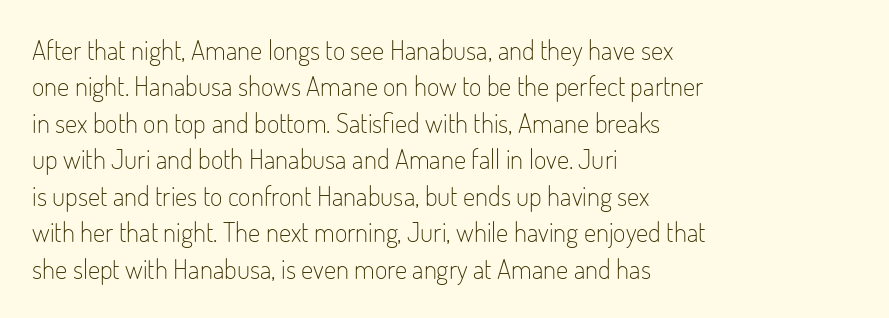
{"italic": "no", "bold": "no", "underline": "no", "align": "left", "line_spacing": "normal", "line_spacing_ratio": 1.35, "letter_spacing": "normal", "letter_spacing_em": 0.0, "glyph_px": 27}
